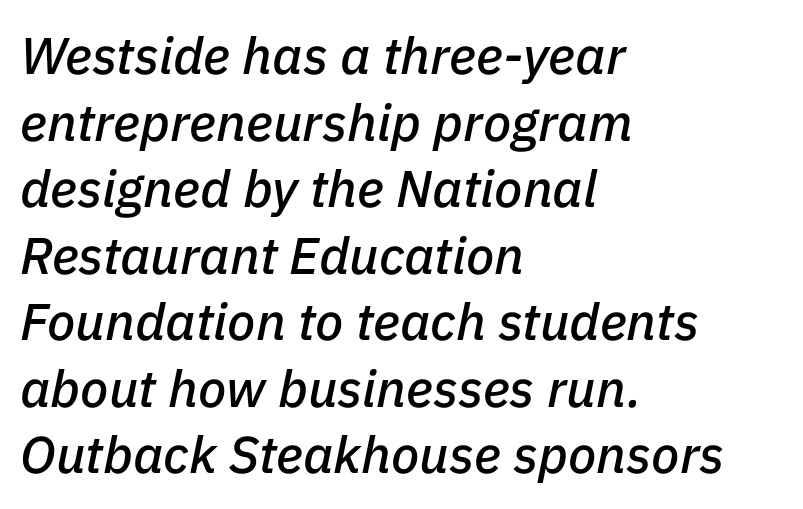
Nobody drew a line under any word here. Notice how the passage keeps a crisp vertical edge on the left only. The text carries the slant typical of an italic or oblique font. Students, note that the glyphs here touch the page at normal intervals.
